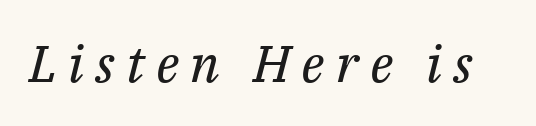
{"serif": "yes", "italic": "yes", "lean": "right", "slant_degrees": 14, "bold": "no", "weight": "regular", "width": "normal", "stroke_contrast": "medium", "x_height": "medium", "monospaced": "no", "underline": "no", "letter_spacing": "wide", "letter_spacing_em": 0.22, "glyph_px": 51}
